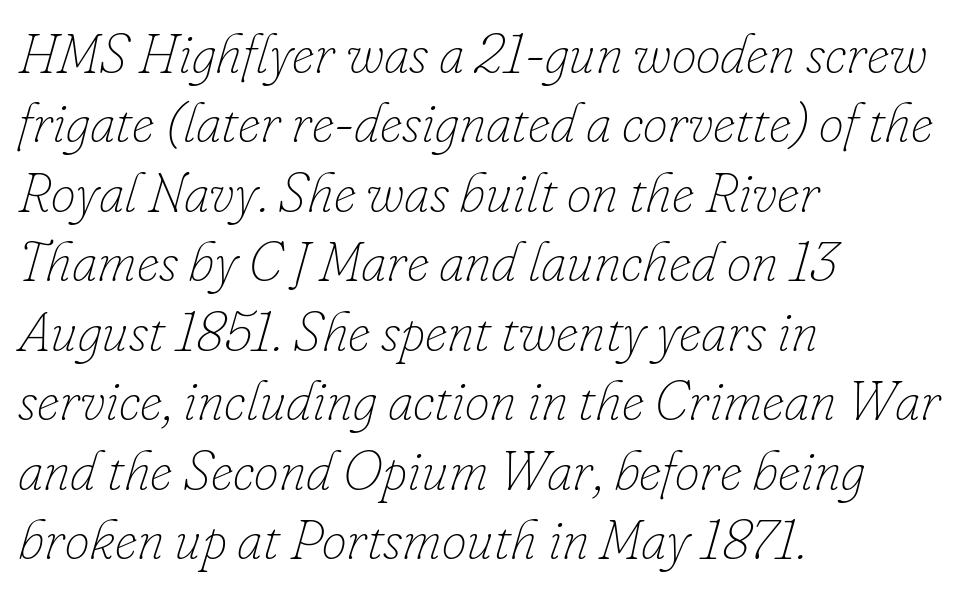
Q: Is the text bold? A: No.
Q: Is the text italic (slanted)? A: Yes, it leans right by about 16 degrees.
Q: Is the text underlined? A: No.
Q: How is the paragraph aligned? A: Left-aligned.
Q: Is the spacing between letters normal or unusually wide? A: Normal.
Q: Width (condensed, normal, or wide)? A: Normal.
Q: Stroke contrast? A: Low.
Q: x-height? A: Small.
Q: Monospaced? A: No.
